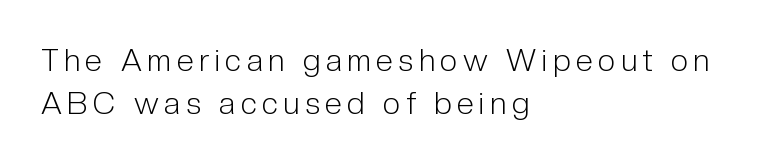
{"serif": "no", "italic": "no", "bold": "no", "weight": "light", "width": "condensed", "stroke_contrast": "low", "x_height": "medium", "monospaced": "no", "underline": "no", "align": "left", "line_spacing": "normal", "line_spacing_ratio": 1.4, "glyph_px": 31}
